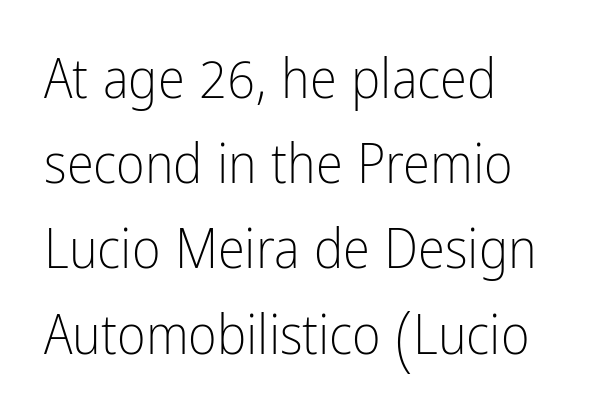
Leading matches the norm, producing a regular column. What kind of face is this? One without serifs — a sans. Notice how the passage keeps a crisp vertical edge on the left only. Varying glyph widths throughout — classic text-font behaviour. Descender tails drop into unmarked territory. The type is set solid horizontally, with unmodified tracking.
